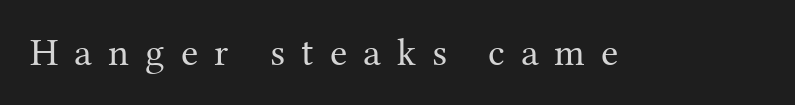
Q: Is the text bold? A: No.
Q: Is the text italic (slanted)? A: No, it is upright.
Q: Is the typeface a serif or a sans-serif typeface? A: Serif.
Q: Is the text underlined? A: No.
Q: Is the spacing between letters normal or unusually wide? A: Unusually wide.
Q: Width (condensed, normal, or wide)? A: Normal.
Q: Stroke contrast? A: Medium.
Q: x-height? A: Medium.
Q: Monospaced? A: No.
